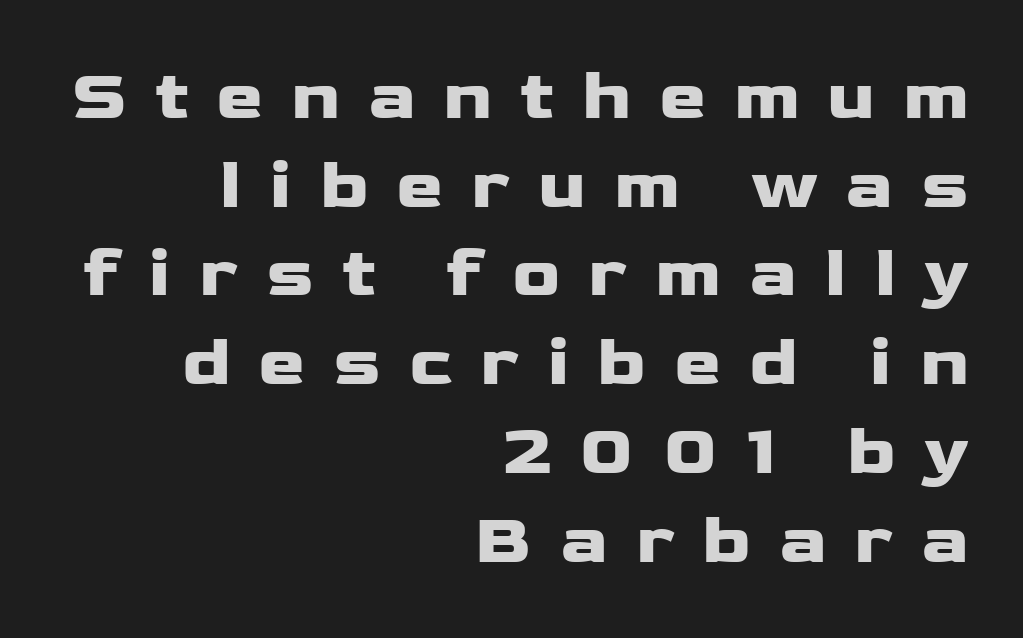
Is this a fixed-width face? No — the glyphs have proportional, varying widths. The baseline area is clear. Posture: upright roman. Type style note: lacks serifs. Does the copy run flush right? Yes — the right margin is perfectly even.
